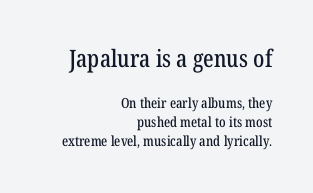
The image shows 24 px text type, upright; set right-aligned, normal line spacing (1.37x), normal letter spacing, not underlined; the first (top) block is 1.71x larger.
